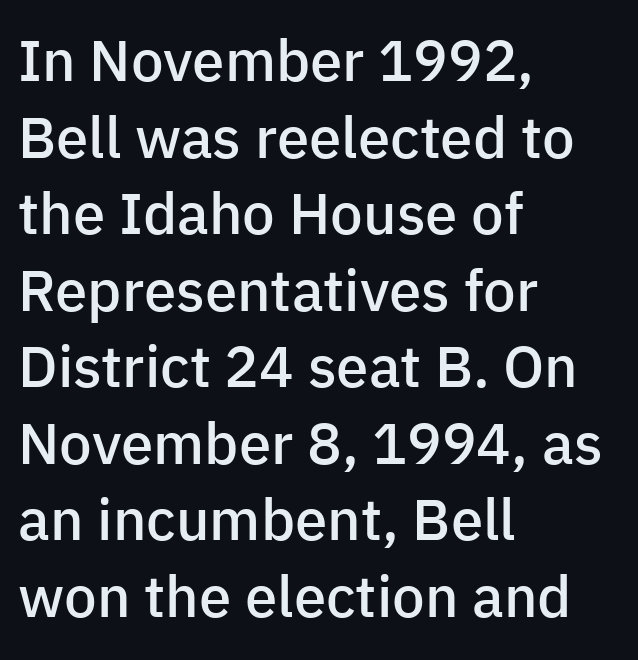
{"serif": "no", "italic": "no", "bold": "semi", "weight": "semibold", "width": "normal", "stroke_contrast": "low", "x_height": "medium", "monospaced": "no", "underline": "no", "align": "left", "line_spacing": "normal", "line_spacing_ratio": 1.32, "letter_spacing": "normal", "letter_spacing_em": 0.0, "glyph_px": 58}
